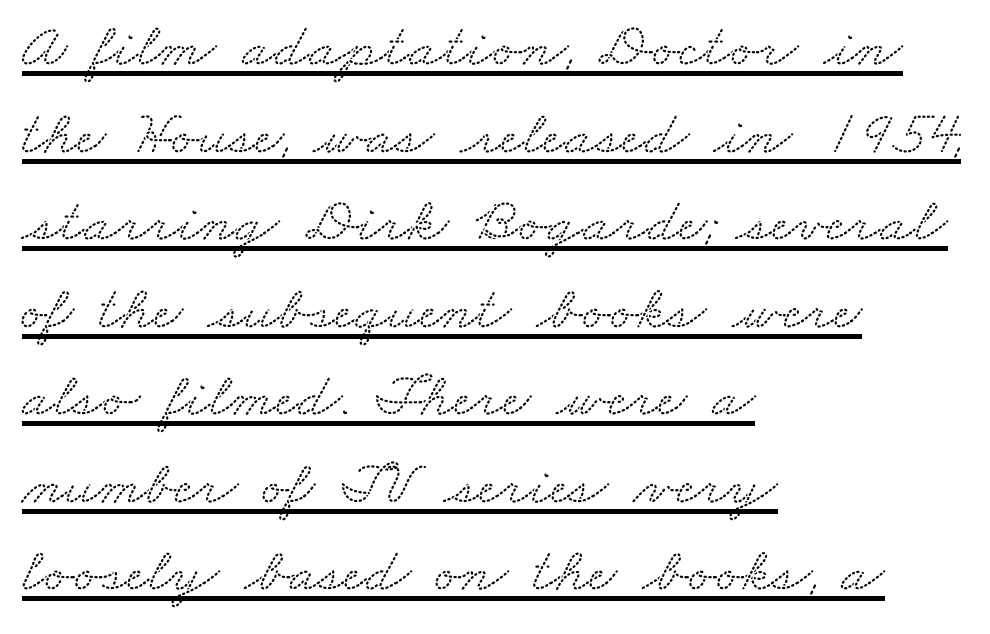
The image shows 63 px wide serif type; set left-aligned, normal line spacing (1.39x), normal letter spacing, underlined; low stroke contrast and a small x-height.
